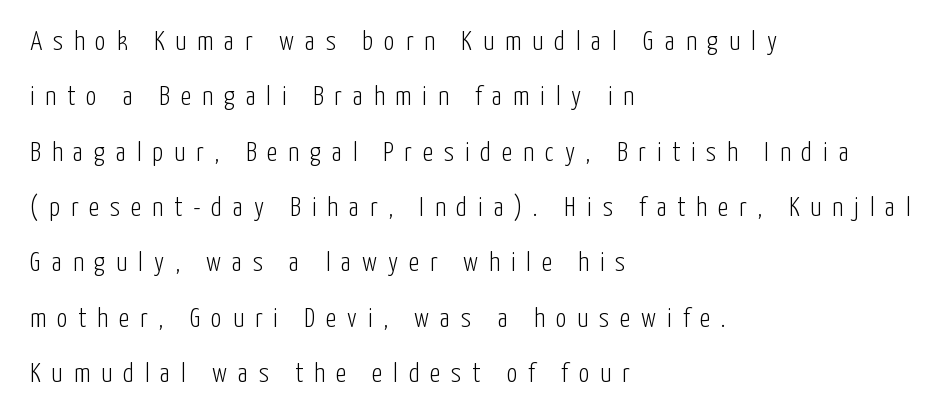
{"italic": "no", "bold": "no", "underline": "no", "align": "left", "line_spacing": "loose", "line_spacing_ratio": 2.05, "letter_spacing": "wide", "letter_spacing_em": 0.4, "glyph_px": 27}
